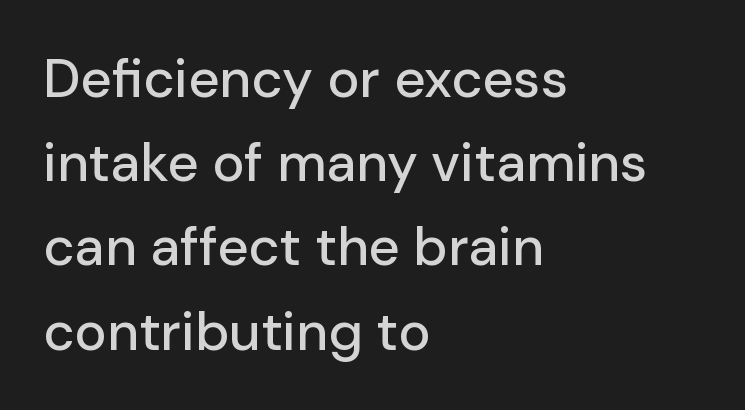
The image shows 54 px sans-serif type, upright; set left-aligned, normal line spacing (1.56x), normal letter spacing, not underlined; low stroke contrast and a medium x-height.
